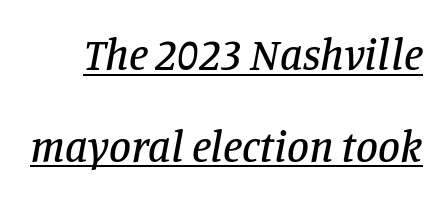
Q: Is the text italic (slanted)? A: Yes, it leans right by about 11 degrees.
Q: Is the typeface a serif or a sans-serif typeface? A: Serif.
Q: Is the text underlined? A: Yes.
Q: Is the spacing between letters normal or unusually wide? A: Normal.
Q: Is the spacing between lines tight, normal or loose? A: Loose.
Q: Width (condensed, normal, or wide)? A: Normal.
Q: Stroke contrast? A: Low.
Q: x-height? A: Large.
Q: Monospaced? A: No.
